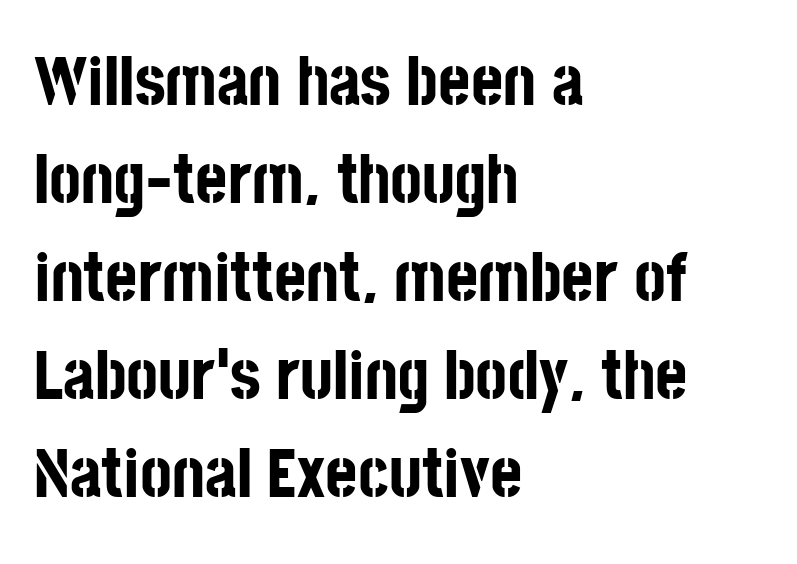
The image shows 69 px bold, condensed sans-serif type, upright; set left-aligned, normal line spacing (1.42x), normal letter spacing, not underlined; low stroke contrast and a large x-height.
